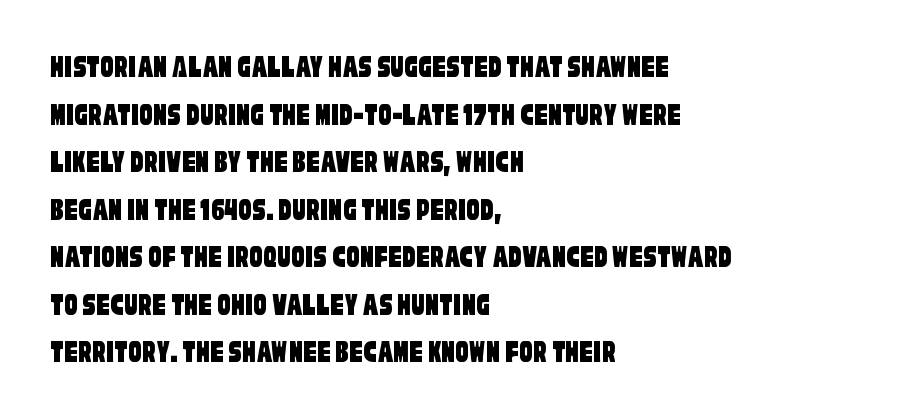
Q: Is the typeface a serif or a sans-serif typeface? A: Sans-serif.
Q: Is the text underlined? A: No.
Q: How is the paragraph aligned? A: Left-aligned.
Q: Is the spacing between letters normal or unusually wide? A: Normal.
Q: Is the spacing between lines tight, normal or loose? A: Normal.
Q: Width (condensed, normal, or wide)? A: Condensed.
Q: Stroke contrast? A: Low.
Q: x-height? A: Large.
Q: Monospaced? A: No.
